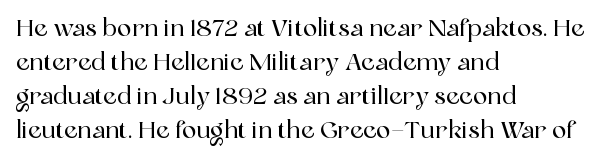
{"italic": "no", "underline": "no", "align": "left", "line_spacing": "normal", "line_spacing_ratio": 1.41, "letter_spacing": "normal", "letter_spacing_em": 0.0, "glyph_px": 24}
